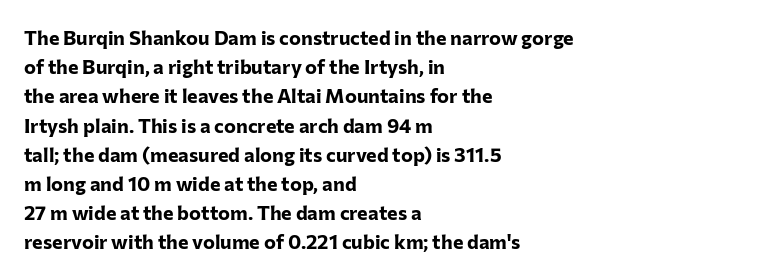
{"italic": "no", "bold": "yes", "underline": "no", "align": "left", "line_spacing": "normal", "line_spacing_ratio": 1.46, "letter_spacing": "normal", "letter_spacing_em": 0.0, "glyph_px": 20}
